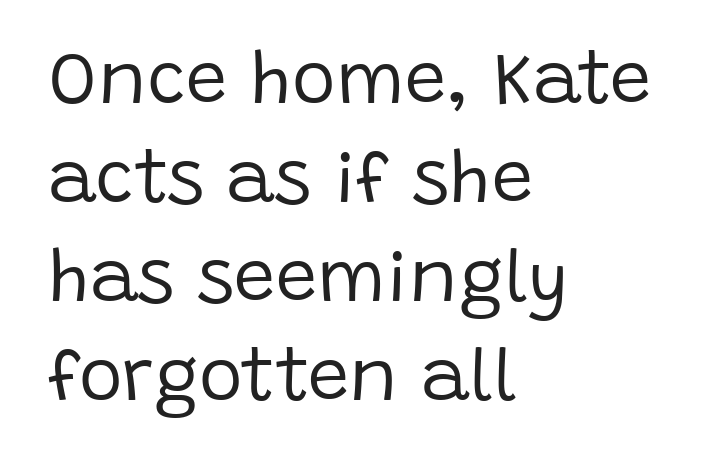
Q: Is the text bold? A: No.
Q: Is the text italic (slanted)? A: No, it is upright.
Q: Is the typeface a serif or a sans-serif typeface? A: Sans-serif.
Q: Is the text underlined? A: No.
Q: How is the paragraph aligned? A: Left-aligned.
Q: Is the spacing between letters normal or unusually wide? A: Normal.
Q: Is the spacing between lines tight, normal or loose? A: Normal.
Q: Width (condensed, normal, or wide)? A: Normal.
Q: Stroke contrast? A: Low.
Q: x-height? A: Large.
Q: Monospaced? A: No.
